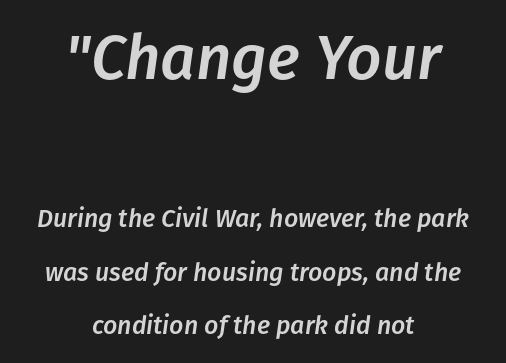
{"italic": "yes", "lean": "right", "slant_degrees": 8, "width": "normal", "stroke_contrast": "low", "x_height": "medium", "monospaced": "no", "underline": "no", "align": "center", "line_spacing": "loose", "line_spacing_ratio": 2.14, "letter_spacing": "normal", "letter_spacing_em": 0.0, "larger_block": "first", "size_ratio": 2.48, "glyph_px": 62}
